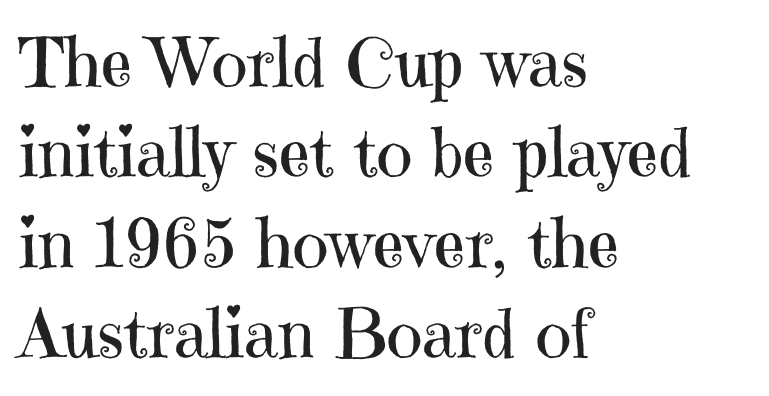
Q: Is the text bold? A: No.
Q: Is the text italic (slanted)? A: No, it is upright.
Q: Is the typeface a serif or a sans-serif typeface? A: Serif.
Q: Is the text underlined? A: No.
Q: How is the paragraph aligned? A: Left-aligned.
Q: Is the spacing between letters normal or unusually wide? A: Normal.
Q: Is the spacing between lines tight, normal or loose? A: Normal.
Q: Width (condensed, normal, or wide)? A: Normal.
Q: Stroke contrast? A: High.
Q: x-height? A: Medium.
Q: Monospaced? A: No.
